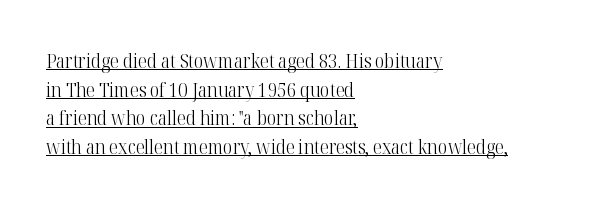
Q: Is the text bold? A: No.
Q: Is the text italic (slanted)? A: No, it is upright.
Q: Is the text underlined? A: Yes.
Q: How is the paragraph aligned? A: Left-aligned.
Q: Is the spacing between letters normal or unusually wide? A: Normal.
Q: Is the spacing between lines tight, normal or loose? A: Normal.
